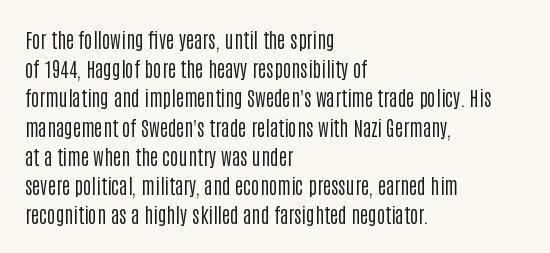
Q: Is the text bold? A: No.
Q: Is the text italic (slanted)? A: No, it is upright.
Q: Is the text underlined? A: No.
Q: How is the paragraph aligned? A: Left-aligned.
Q: Is the spacing between letters normal or unusually wide? A: Normal.
Q: Is the spacing between lines tight, normal or loose? A: Normal.
